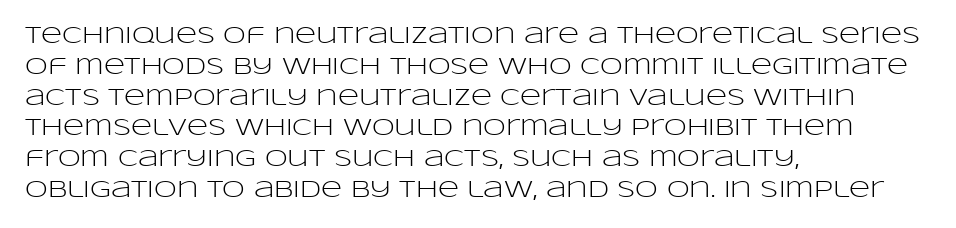
{"italic": "no", "bold": "no", "underline": "no", "align": "left", "line_spacing": "normal", "line_spacing_ratio": 1.34, "letter_spacing": "normal", "letter_spacing_em": 0.0, "glyph_px": 23}
